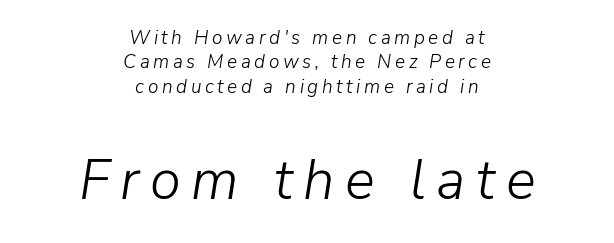
The face used here has a pronounced slope to its letters. A student would call this center alignment; a typographer would say set centered. The string is rendered with underlining switched off. Compared with typical paragraphs, the rows here are spaced about the same. Is this a fixed-width face? No — the glyphs have proportional, varying widths.
